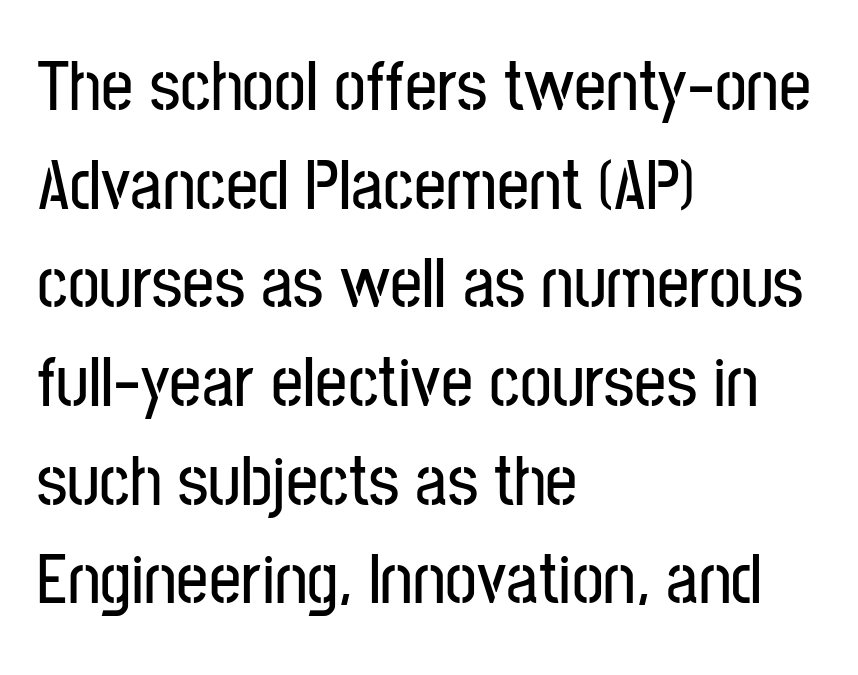
Normally led — the rows are evenly, conventionally spaced. Characters remain perfectly vertical along every line. You could not count columns in this text — the font is proportionally spaced. I'd call this a sans setting — the letters go barefoot.
